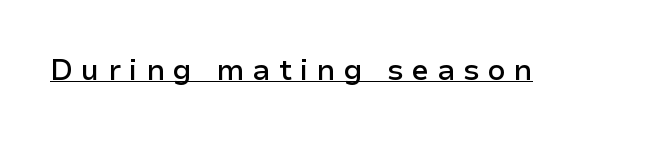
Letter spacing: wide. This is sans-serif lettering, the kind often seen on screens and signage. Descenders here cross a horizontal rule under the line. The typography opts for an upright posture over an oblique one. Typographic density is moderately raised because the face is semibold.
